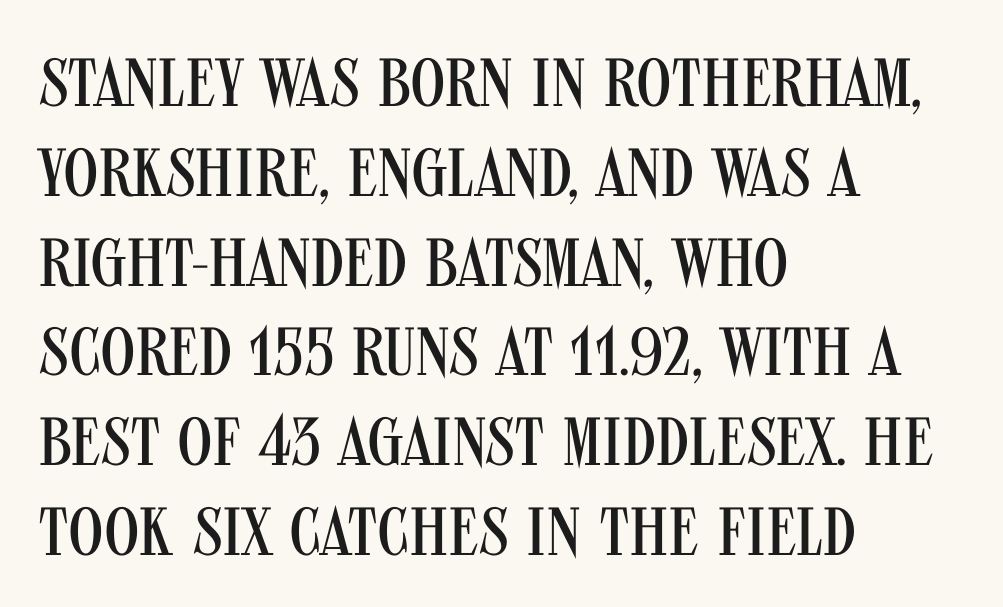
Q: Is the text bold? A: No.
Q: Is the text italic (slanted)? A: No, it is upright.
Q: Is the typeface a serif or a sans-serif typeface? A: Sans-serif.
Q: Is the text underlined? A: No.
Q: How is the paragraph aligned? A: Left-aligned.
Q: Is the spacing between letters normal or unusually wide? A: Normal.
Q: Is the spacing between lines tight, normal or loose? A: Normal.
Q: Width (condensed, normal, or wide)? A: Condensed.
Q: Stroke contrast? A: Medium.
Q: x-height? A: Large.
Q: Monospaced? A: No.
